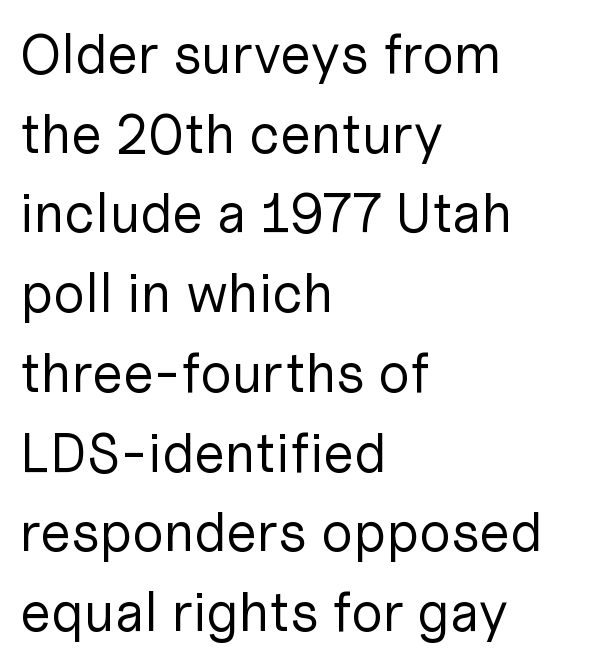
The passage shown has conventional tracking throughout. Check where the strokes stop: nothing finishes them off — pure sans. Weight: not bold — regular or lighter. Horizontally, the lines are justified to the leading edge only. This sample has the flowing, uneven cadence of proportional lettering. Italic? Not at all — the glyphs are vertical.
